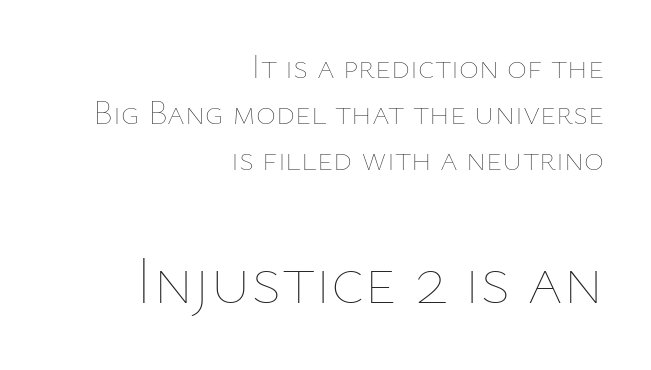
Typesetter's note — lower block bumped up in size, upper block left smaller. Caption: multi-line text, flush right, ragged left. The lines sit at an ordinary, default distance from one another. Proportional: the letters do not fall into vertical columns. In terms of posture, this sample is upright.
